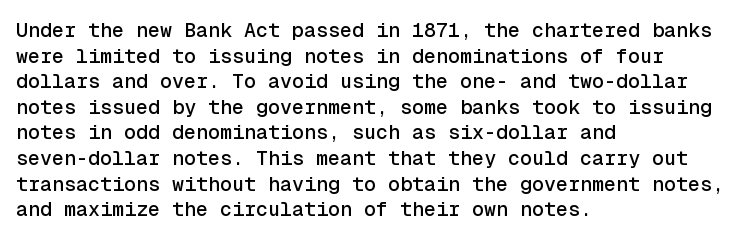
Q: Is the text italic (slanted)? A: No, it is upright.
Q: Is the text underlined? A: No.
Q: How is the paragraph aligned? A: Left-aligned.
Q: Is the spacing between letters normal or unusually wide? A: Normal.
Q: Is the spacing between lines tight, normal or loose? A: Normal.
